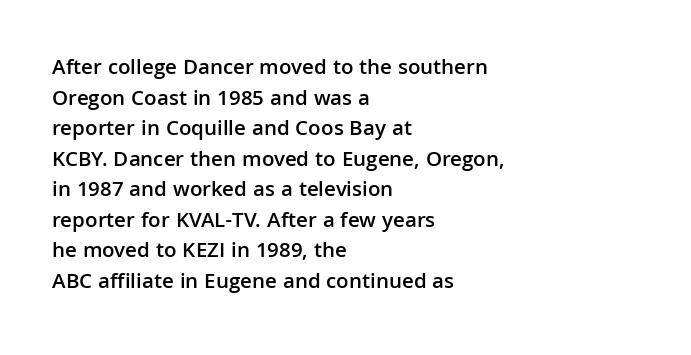
The image shows 22 px text type, upright; set left-aligned, normal line spacing (1.39x), normal letter spacing, not underlined.
